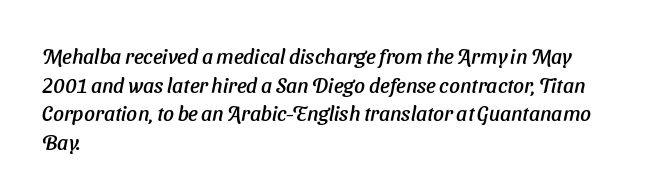
Spacing between characters is what you'd get straight out of the box. Nobody drew a line under any word here. If you measured baseline to baseline, you'd find a middling distance. Does the copy run flush right? No — it runs flush left. Slanted lettering throughout.
